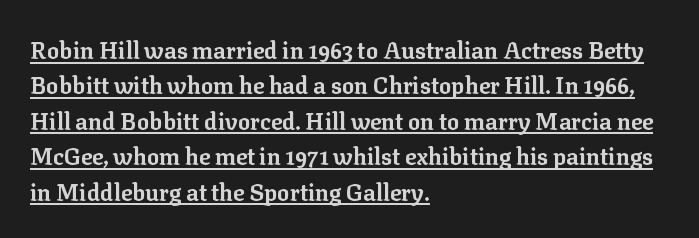
Tall strokes in this sample are plumb rather than angled. A classic flush-left, rag-right setting is used for this passage. Descenders here cross a horizontal rule under the line. The gaps between neighbouring characters are ordinary and unremarkable.
